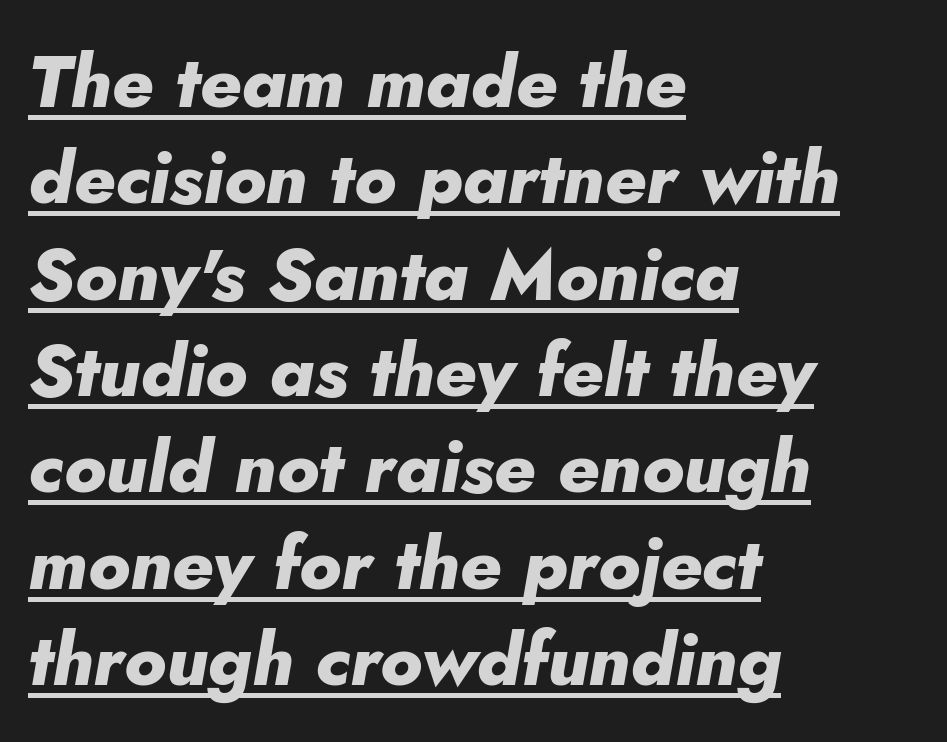
Is this a fixed-width face? No — the glyphs have proportional, varying widths. What stands out about the letter spacing? Nothing — it is the standard amount. Rendered with sloped, italic letterforms. Horizontal alignment here is leftward, the default for most running prose.
